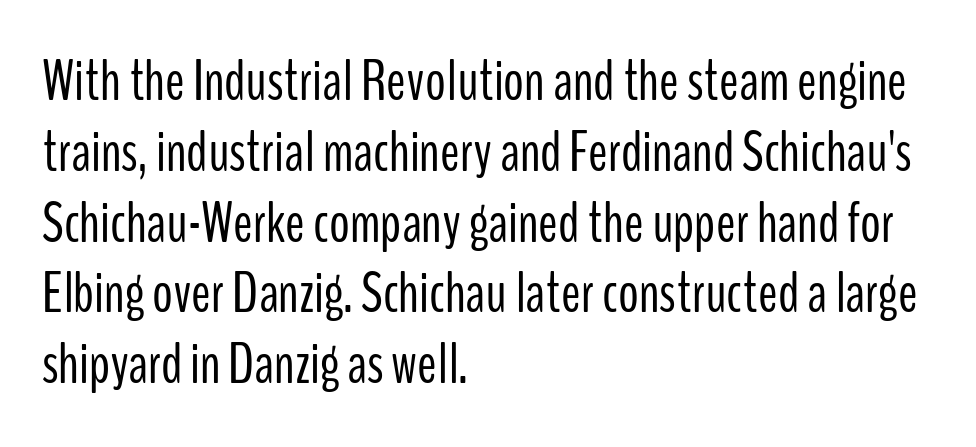
{"serif": "no", "italic": "no", "bold": "no", "weight": "light", "width": "condensed", "stroke_contrast": "low", "x_height": "medium", "monospaced": "no", "underline": "no", "align": "left", "line_spacing_ratio": 1.22, "letter_spacing": "normal", "letter_spacing_em": 0.0, "glyph_px": 58}
